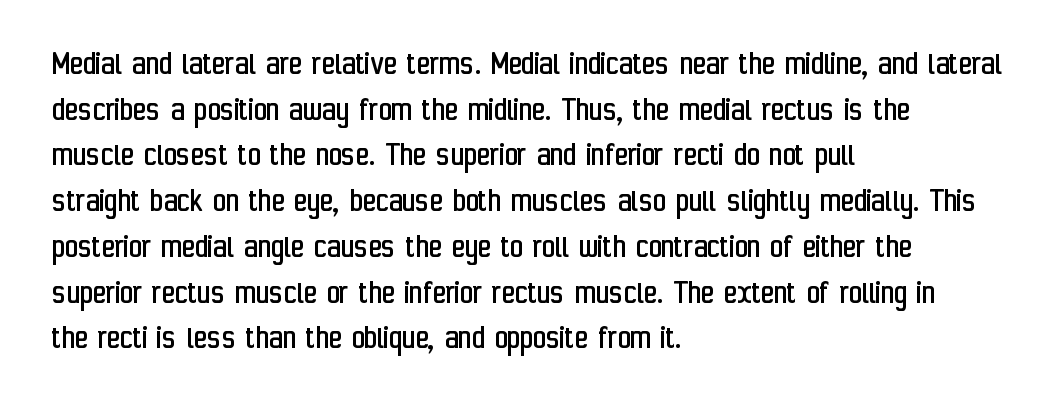
Summary of vertical rhythm: regular, with standard interline spacing. You can tell from the bare stems that sans-serif type was used. The foot of each line stays bare and open. The passage is arranged the way most books set body copy — flush left.
